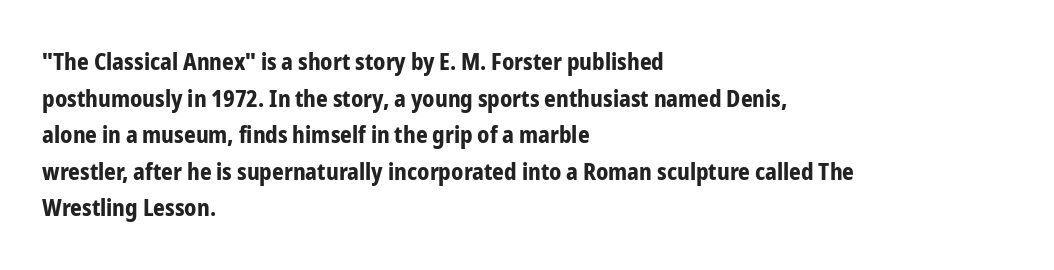
Q: Is the text bold? A: Yes.
Q: Is the text italic (slanted)? A: No, it is upright.
Q: Is the text underlined? A: No.
Q: How is the paragraph aligned? A: Left-aligned.
Q: Is the spacing between letters normal or unusually wide? A: Normal.
Q: Is the spacing between lines tight, normal or loose? A: Normal.
